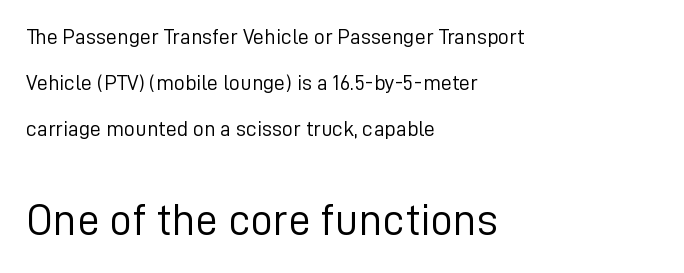
{"serif": "no", "italic": "no", "bold": "no", "weight": "light", "width": "normal", "stroke_contrast": "low", "x_height": "medium", "monospaced": "no", "underline": "no", "align": "left", "line_spacing": "loose", "line_spacing_ratio": 2.08, "letter_spacing": "normal", "letter_spacing_em": 0.0, "larger_block": "second", "size_ratio": 2.05, "glyph_px": 45}
